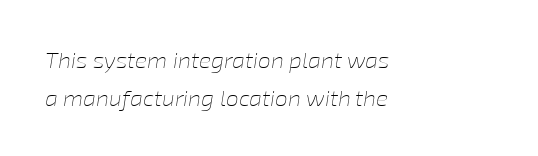
The image shows 23 px text type, italic (leaning right); set left-aligned, normal line spacing (1.64x), normal letter spacing, not underlined.
